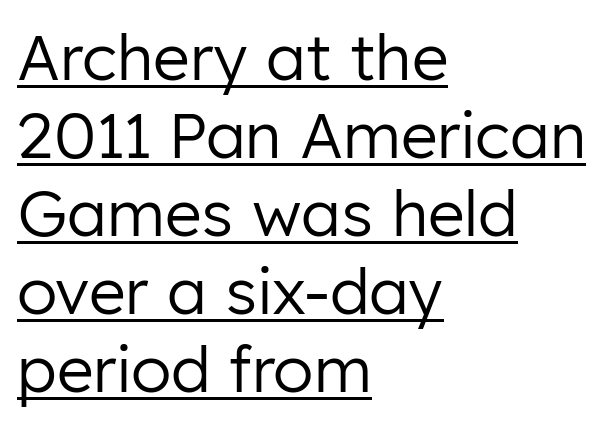
Q: Is the text bold? A: No.
Q: Is the text italic (slanted)? A: No, it is upright.
Q: Is the typeface a serif or a sans-serif typeface? A: Sans-serif.
Q: Is the text underlined? A: Yes.
Q: How is the paragraph aligned? A: Left-aligned.
Q: Is the spacing between letters normal or unusually wide? A: Normal.
Q: Width (condensed, normal, or wide)? A: Normal.
Q: Stroke contrast? A: Low.
Q: x-height? A: Medium.
Q: Monospaced? A: No.
